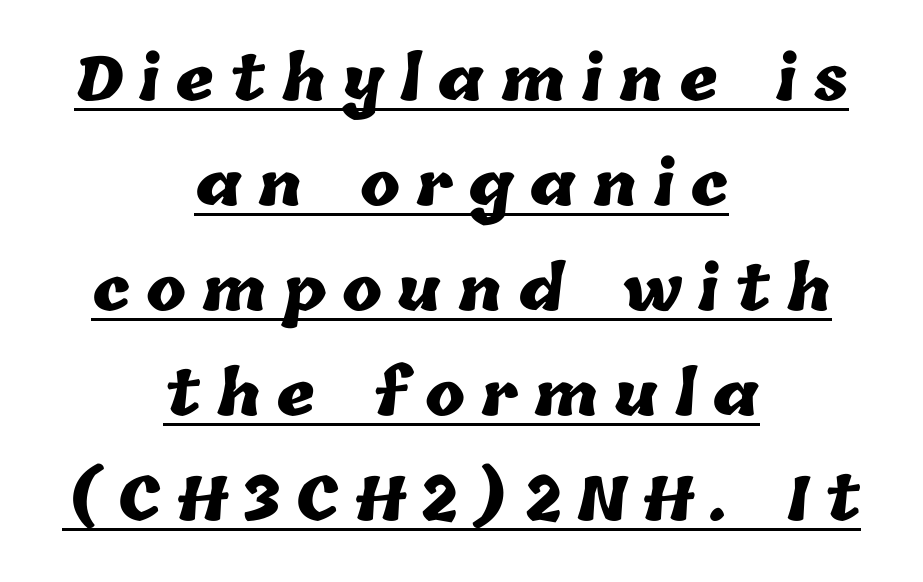
Q: Is the text bold? A: Yes.
Q: Is the text underlined? A: Yes.
Q: How is the paragraph aligned? A: Centered.
Q: Is the spacing between letters normal or unusually wide? A: Unusually wide.
Q: Width (condensed, normal, or wide)? A: Normal.
Q: Stroke contrast? A: Low.
Q: x-height? A: Medium.
Q: Monospaced? A: No.
